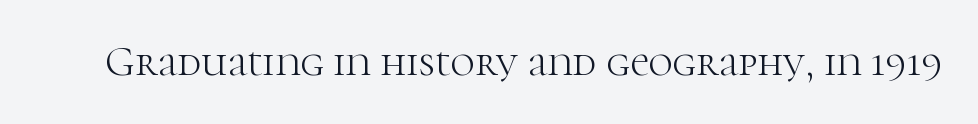
Q: Is the text bold? A: No.
Q: Is the text italic (slanted)? A: No, it is upright.
Q: Is the typeface a serif or a sans-serif typeface? A: Serif.
Q: Is the text underlined? A: No.
Q: Is the spacing between letters normal or unusually wide? A: Normal.
Q: Width (condensed, normal, or wide)? A: Normal.
Q: Stroke contrast? A: High.
Q: x-height? A: Medium.
Q: Monospaced? A: No.
